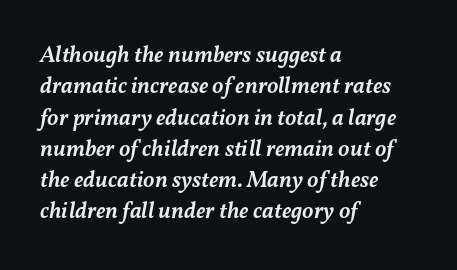
Q: Is the text bold? A: Semi-bold.
Q: Is the text italic (slanted)? A: Yes, it leans right by about 11 degrees.
Q: Is the text underlined? A: No.
Q: How is the paragraph aligned? A: Left-aligned.
Q: Is the spacing between letters normal or unusually wide? A: Normal.
Q: Is the spacing between lines tight, normal or loose? A: Normal.
